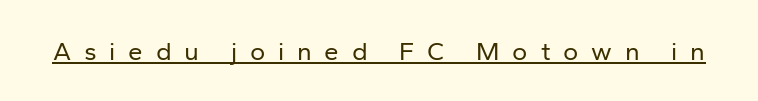
The font's upright variant was chosen for this text. Weight: regular or lighter. You can see a thin bar hugging the bottom of the glyphs. Inter-character spacing is expanded well beyond the font's built-in metrics.
